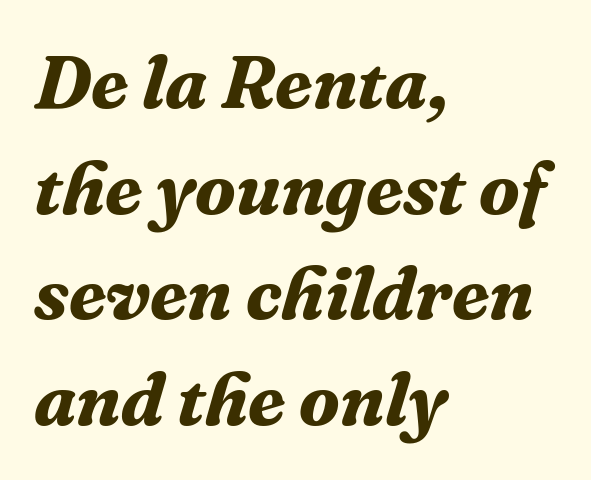
A full-strength bold gives these letters their thick strokes. Rows of type keep a routine distance in the vertical direction. The passage shown has conventional tracking throughout. The whole block is typeset with a tilt. Just letters on the line, the space beneath them empty. Which margin do the lines hug? The left one — the right edge is uneven.
